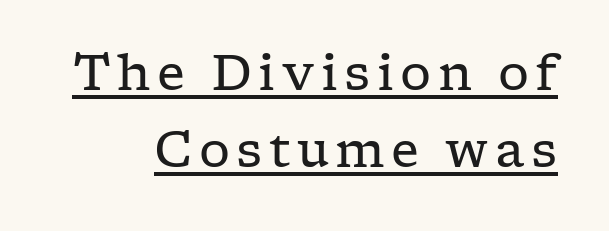
Q: Is the text bold? A: No.
Q: Is the text italic (slanted)? A: No, it is upright.
Q: Is the typeface a serif or a sans-serif typeface? A: Serif.
Q: Is the text underlined? A: Yes.
Q: How is the paragraph aligned? A: Right-aligned.
Q: Is the spacing between lines tight, normal or loose? A: Normal.
Q: Width (condensed, normal, or wide)? A: Wide.
Q: Stroke contrast? A: Low.
Q: x-height? A: Medium.
Q: Monospaced? A: No.
